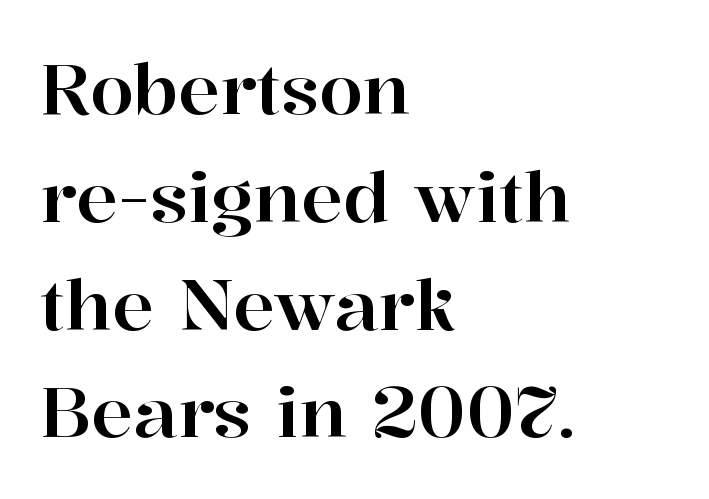
The image shows 70 px serif type, upright; set left-aligned, normal line spacing (1.54x), normal letter spacing, not underlined; high stroke contrast and a medium x-height.
